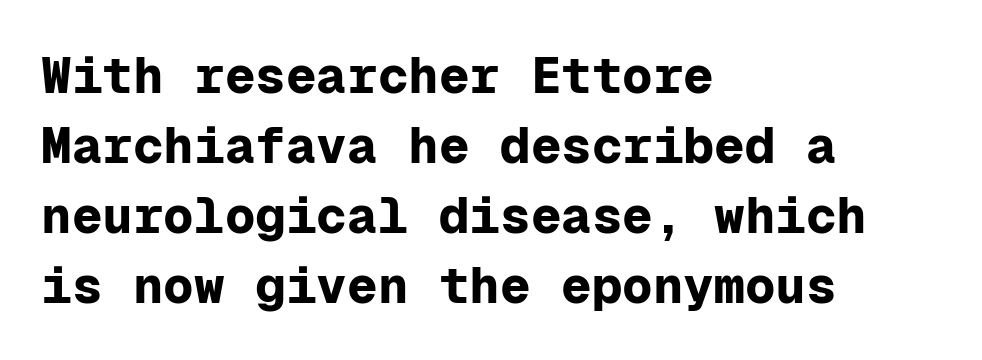
{"serif": "no", "italic": "no", "bold": "yes", "weight": "bold", "width": "normal", "stroke_contrast": "low", "x_height": "medium", "monospaced": "yes", "underline": "no", "align": "left", "line_spacing": "normal", "line_spacing_ratio": 1.37, "letter_spacing": "normal", "letter_spacing_em": 0.0, "glyph_px": 51}
